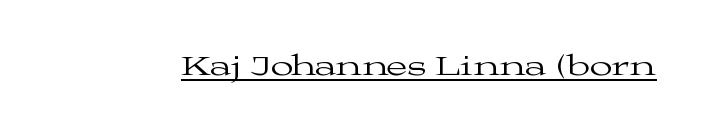
{"serif": "yes", "italic": "no", "bold": "no", "weight": "regular", "width": "wide", "stroke_contrast": "medium", "x_height": "medium", "monospaced": "no", "underline": "yes", "letter_spacing": "normal", "letter_spacing_em": 0.0, "glyph_px": 30}
